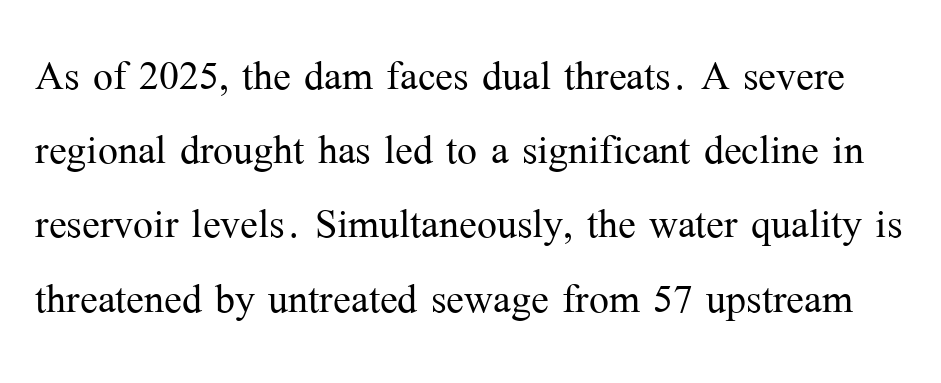
The image shows 53 px light serif type, upright; set normal line spacing (1.4x), normal letter spacing, not underlined; medium stroke contrast and a medium x-height.
